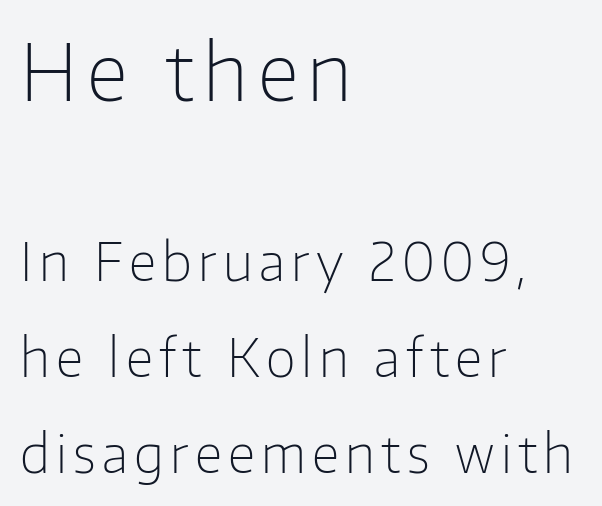
The letters stand upright; this is a roman face. In terms of letterform style, serifs are entirely absent. Underlining? Definitely not there. On a weight scale, this lands at 450 or below. The text block is weighted toward the left margin, trailing off unevenly rightward. Think of a printed novel: that variable character pitch is what you see here.
